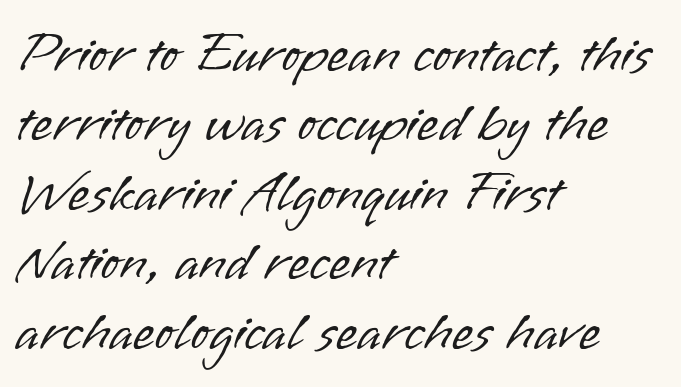
Tracking value appears to be zero — textbook default spacing. In CSS terms this would be text-align: left. The specimen omits any rule beneath the text block's lines. Think of a printed novel: that variable character pitch is what you see here. This reads as an unemphasized weight, regular at the heaviest.
